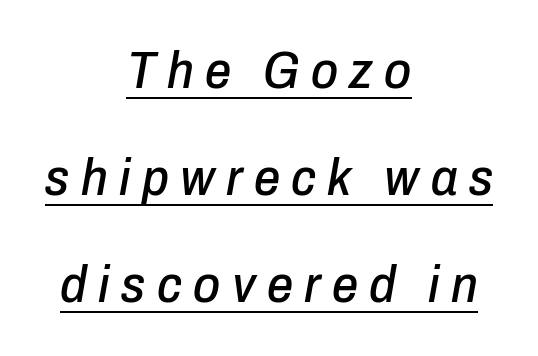
Descenders here cross a horizontal rule under the line. Words appear elongated and porous because spacing is wide. Caption: multi-line text, centered on the measure. Quick note: italic. The face used here is proportionally spaced, like ordinary book or web type.
